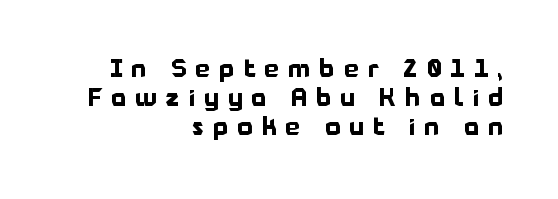
{"italic": "no", "bold": "yes", "underline": "no", "align": "right", "line_spacing_ratio": 1.21, "letter_spacing": "wide", "letter_spacing_em": 0.38, "glyph_px": 24}
